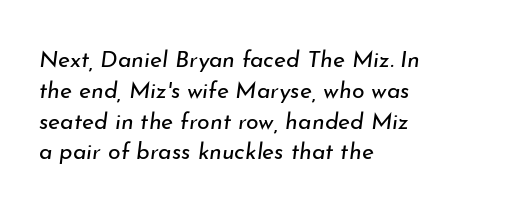
All the whitespace from short lines collects on the right. Clear beneath every line of the passage. Rows of type keep a routine distance in the vertical direction. The characters are drawn with everyday or finer stroke widths. The rendering applies a slant to the glyphs.
